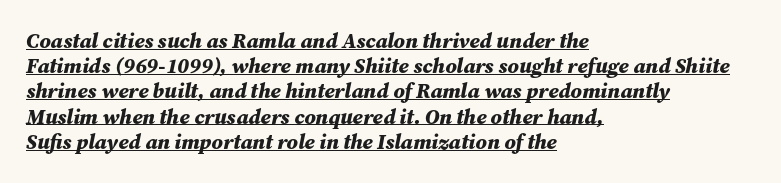
The specimen includes a rule beneath the text block's lines. Alignment: flush left. Spacing between characters is what you'd get straight out of the box. Strong, thick strokes mark this as bold type.
